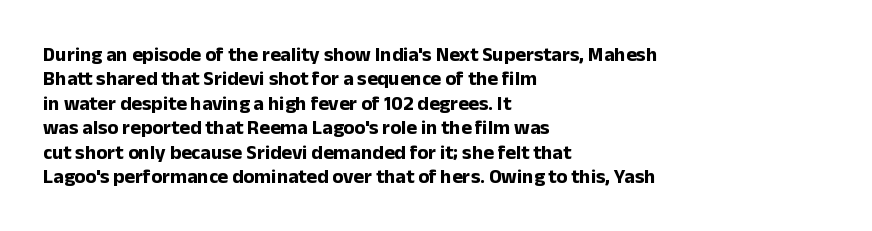
Q: Is the text bold? A: Yes.
Q: Is the text italic (slanted)? A: No, it is upright.
Q: Is the text underlined? A: No.
Q: How is the paragraph aligned? A: Left-aligned.
Q: Is the spacing between letters normal or unusually wide? A: Normal.
